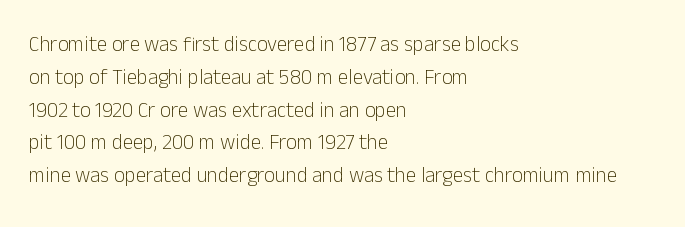
The image shows 21 px text type, upright; set left-aligned, normal line spacing (1.56x), normal letter spacing, not underlined.
